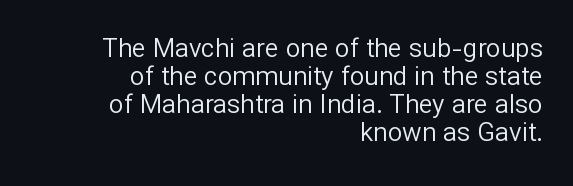
The image shows 26 px text type, upright; set right-aligned, tight line spacing (1.08x), normal letter spacing, not underlined.
